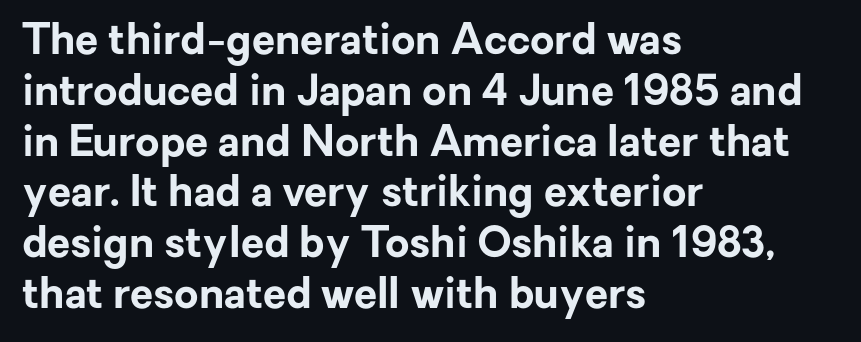
{"serif": "no", "italic": "no", "bold": "yes", "weight": "bold", "width": "normal", "stroke_contrast": "low", "x_height": "medium", "monospaced": "no", "underline": "no", "align": "left", "line_spacing_ratio": 1.21, "letter_spacing": "normal", "letter_spacing_em": 0.0, "glyph_px": 42}
